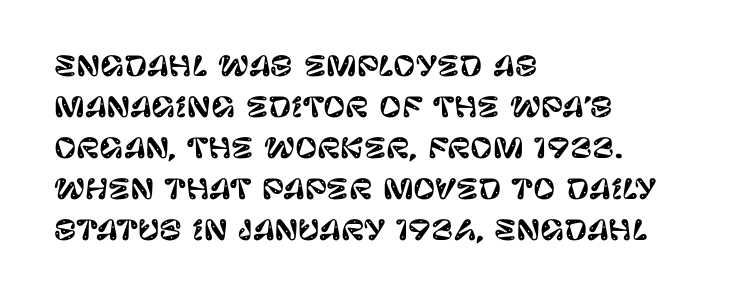
Q: Is the text italic (slanted)? A: Yes.
Q: Is the text underlined? A: No.
Q: How is the paragraph aligned? A: Left-aligned.
Q: Is the spacing between letters normal or unusually wide? A: Normal.
Q: Is the spacing between lines tight, normal or loose? A: Normal.
